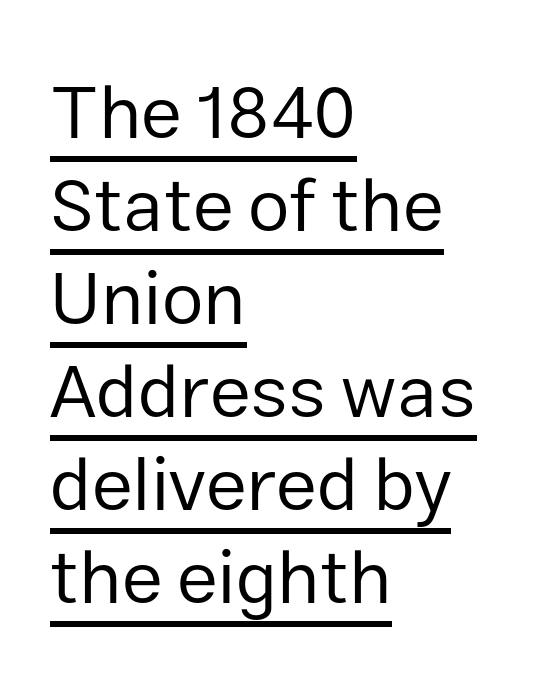
The image shows 75 px regular-weight sans-serif type, upright; set left-aligned, line spacing 1.24x, normal letter spacing, underlined; low stroke contrast and a medium x-height.
